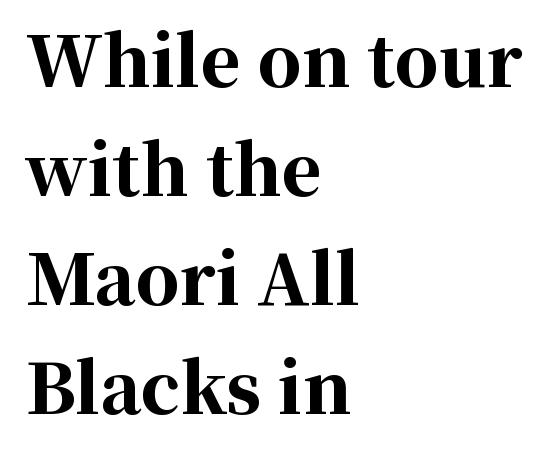
Varying glyph widths throughout — classic text-font behaviour. The rendering anchors every line to the left-hand side. Glyph-to-glyph distance matches everyday printed text. Examine the stroke ends and you'll spot serifs. Does the lettering tilt? It doesn't — this is upright.
